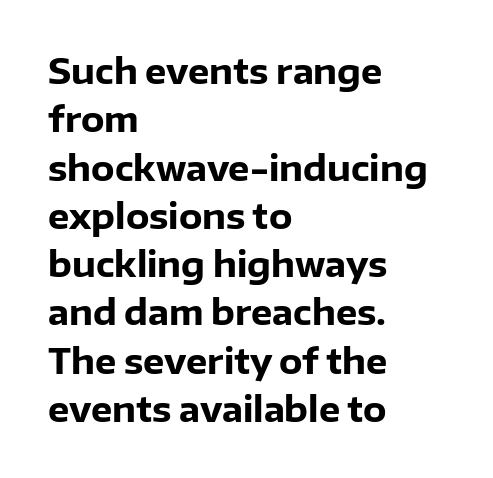
{"serif": "no", "italic": "no", "bold": "yes", "weight": "heavy", "width": "normal", "stroke_contrast": "low", "x_height": "medium", "monospaced": "no", "underline": "no", "align": "left", "line_spacing": "normal", "line_spacing_ratio": 1.42, "letter_spacing": "normal", "letter_spacing_em": 0.0, "glyph_px": 34}
